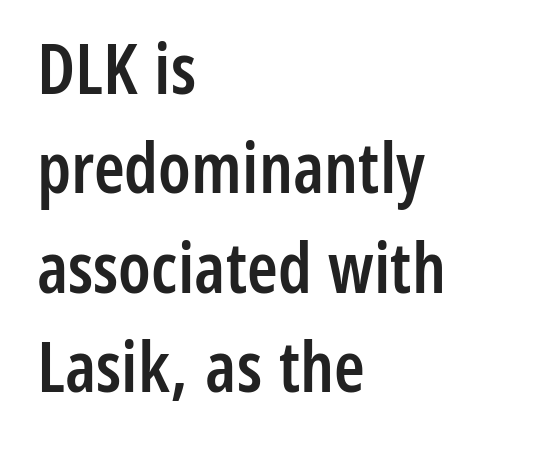
{"serif": "no", "italic": "no", "bold": "semi", "weight": "semibold", "width": "condensed", "stroke_contrast": "low", "x_height": "medium", "monospaced": "no", "underline": "no", "align": "left", "line_spacing": "normal", "line_spacing_ratio": 1.42, "letter_spacing": "normal", "letter_spacing_em": 0.0, "glyph_px": 70}
